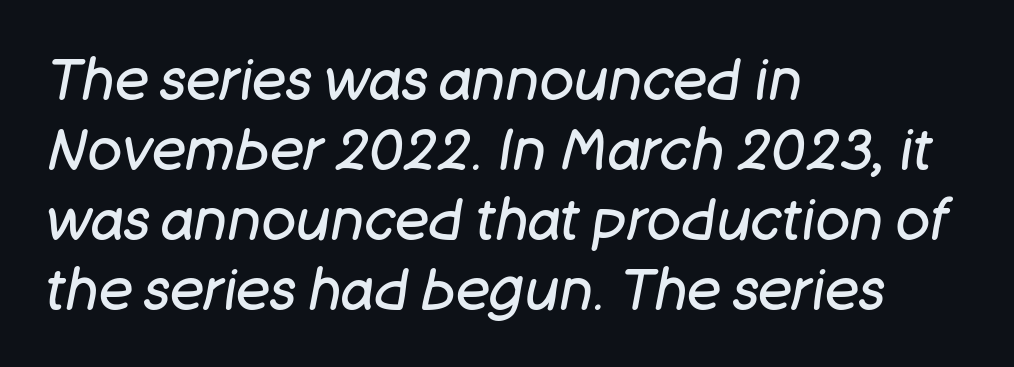
Q: Is the text bold? A: No.
Q: Is the text italic (slanted)? A: Yes, it leans right by about 11 degrees.
Q: Is the text underlined? A: No.
Q: How is the paragraph aligned? A: Left-aligned.
Q: Is the spacing between letters normal or unusually wide? A: Normal.
Q: Width (condensed, normal, or wide)? A: Normal.
Q: Stroke contrast? A: Low.
Q: x-height? A: Large.
Q: Monospaced? A: No.
